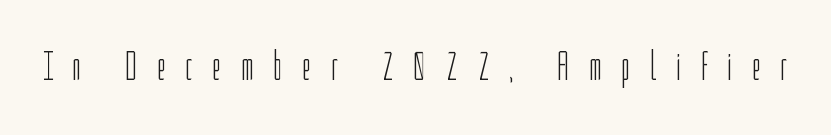
Q: Is the text bold? A: No.
Q: Is the text italic (slanted)? A: No, it is upright.
Q: Is the typeface a serif or a sans-serif typeface? A: Sans-serif.
Q: Is the text underlined? A: No.
Q: Is the spacing between letters normal or unusually wide? A: Unusually wide.
Q: Width (condensed, normal, or wide)? A: Condensed.
Q: Stroke contrast? A: Low.
Q: x-height? A: Medium.
Q: Monospaced? A: No.
